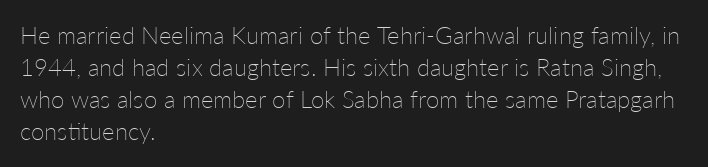
The strip under each line holds only bare page. You could call the tracking neutral — neither tight nor loose. Where is the straight margin? On the left. Upright lettering throughout. The weight tops out at a normal text grade.
